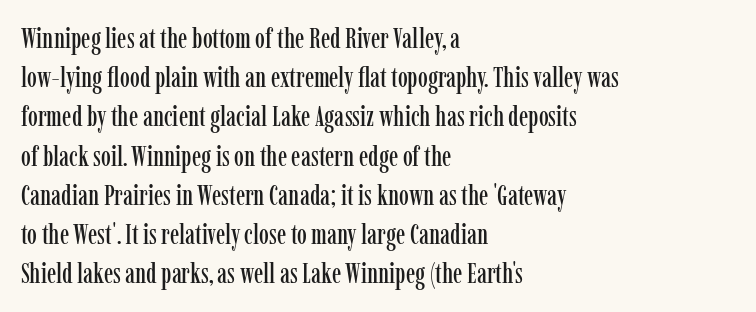
{"serif": "yes", "italic": "no", "width": "condensed", "stroke_contrast": "low", "x_height": "medium", "monospaced": "no", "underline": "no", "align": "left", "line_spacing": "normal", "line_spacing_ratio": 1.4, "letter_spacing": "normal", "letter_spacing_em": 0.0, "glyph_px": 28}
